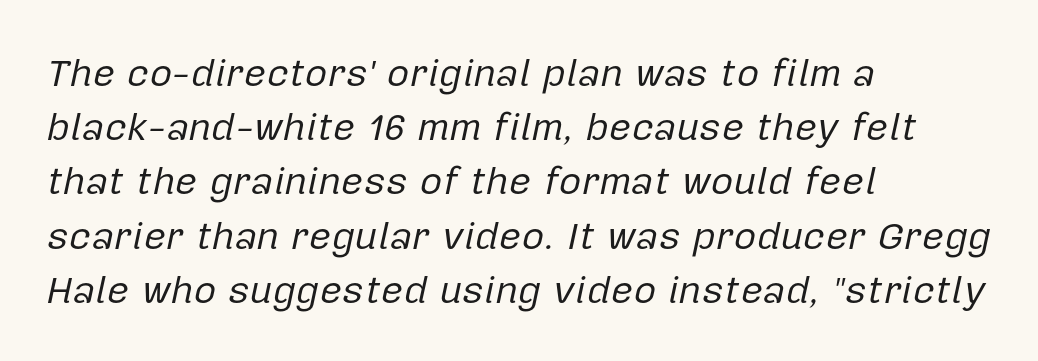
{"italic": "yes", "lean": "right", "slant_degrees": 12, "bold": "no", "weight": "regular", "width": "normal", "stroke_contrast": "low", "x_height": "medium", "monospaced": "no", "underline": "no", "align": "left", "line_spacing": "normal", "line_spacing_ratio": 1.39, "letter_spacing": "normal", "letter_spacing_em": 0.0, "glyph_px": 39}
